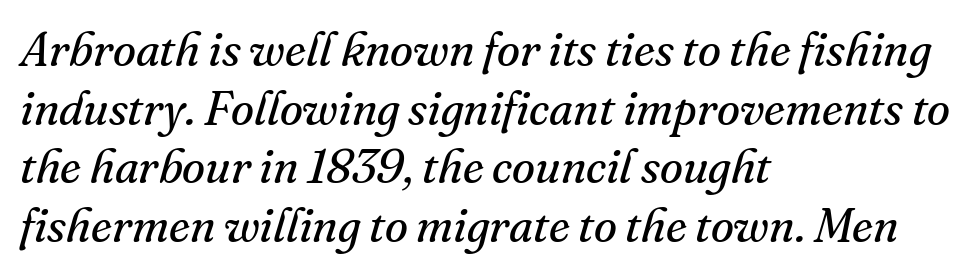
{"serif": "yes", "italic": "yes", "lean": "right", "slant_degrees": 16, "bold": "no", "weight": "regular", "width": "normal", "stroke_contrast": "medium", "x_height": "small", "monospaced": "no", "underline": "no", "align": "left", "line_spacing": "normal", "line_spacing_ratio": 1.25, "letter_spacing": "normal", "letter_spacing_em": 0.0, "glyph_px": 47}
